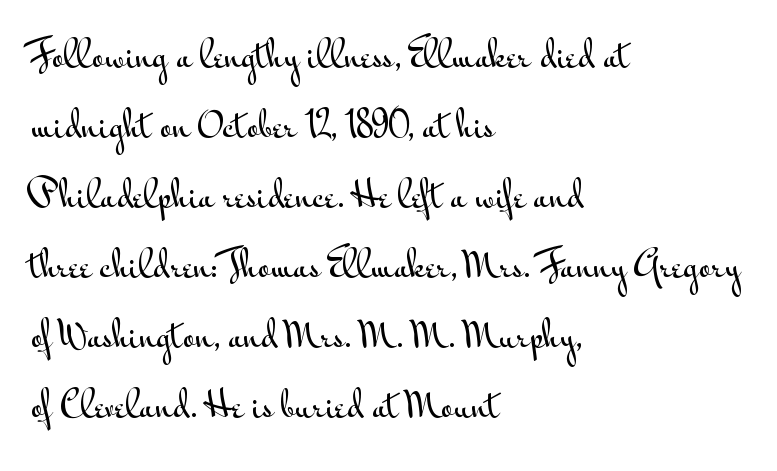
{"serif": "no", "width": "wide", "stroke_contrast": "medium", "x_height": "small", "monospaced": "no", "underline": "no", "align": "left", "line_spacing": "loose", "line_spacing_ratio": 2.06, "letter_spacing": "normal", "letter_spacing_em": 0.0, "glyph_px": 34}
